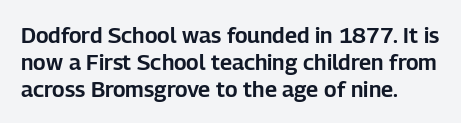
{"italic": "no", "underline": "no", "align": "left", "line_spacing_ratio": 1.22, "letter_spacing": "normal", "letter_spacing_em": 0.0, "glyph_px": 22}
